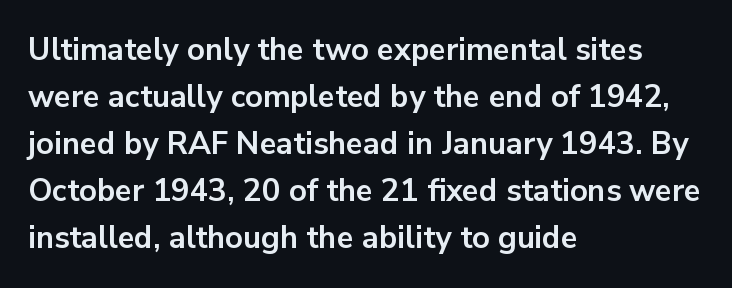
Q: Is the text bold? A: Yes.
Q: Is the text italic (slanted)? A: No, it is upright.
Q: Is the typeface a serif or a sans-serif typeface? A: Sans-serif.
Q: Is the text underlined? A: No.
Q: How is the paragraph aligned? A: Left-aligned.
Q: Is the spacing between letters normal or unusually wide? A: Normal.
Q: Is the spacing between lines tight, normal or loose? A: Normal.
Q: Width (condensed, normal, or wide)? A: Normal.
Q: Stroke contrast? A: Low.
Q: x-height? A: Medium.
Q: Monospaced? A: No.
